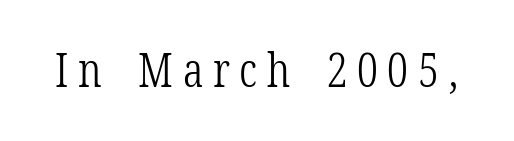
{"serif": "yes", "italic": "no", "bold": "no", "weight": "light", "width": "condensed", "stroke_contrast": "low", "x_height": "medium", "monospaced": "no", "underline": "no", "letter_spacing": "wide", "letter_spacing_em": 0.2, "glyph_px": 48}
